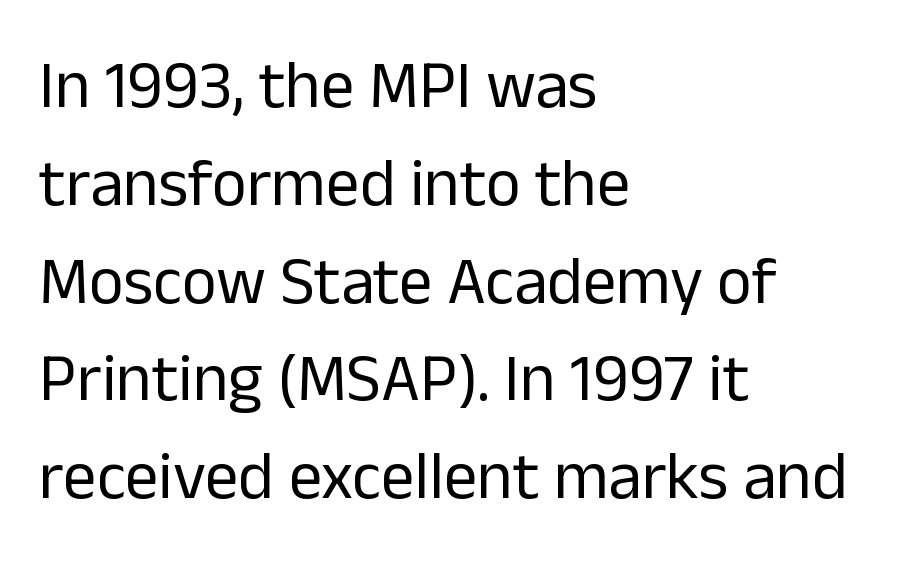
{"serif": "no", "italic": "no", "bold": "no", "weight": "regular", "width": "normal", "stroke_contrast": "low", "x_height": "medium", "monospaced": "no", "underline": "no", "align": "left", "line_spacing": "normal", "line_spacing_ratio": 1.46, "letter_spacing": "normal", "letter_spacing_em": 0.0, "glyph_px": 67}
